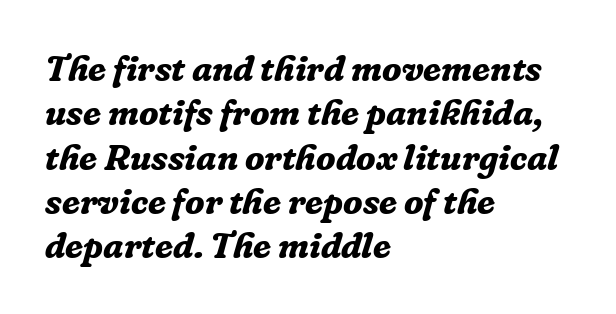
The image shows 36 px bold serif type, italic (leaning right); set left-aligned, line spacing 1.23x, normal letter spacing, not underlined; low stroke contrast and a medium x-height.
